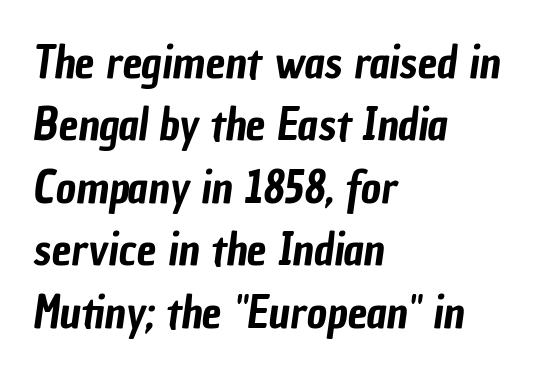
Q: Is the typeface a serif or a sans-serif typeface? A: Sans-serif.
Q: Is the text underlined? A: No.
Q: How is the paragraph aligned? A: Left-aligned.
Q: Is the spacing between letters normal or unusually wide? A: Normal.
Q: Is the spacing between lines tight, normal or loose? A: Normal.
Q: Width (condensed, normal, or wide)? A: Condensed.
Q: Stroke contrast? A: Low.
Q: x-height? A: Medium.
Q: Monospaced? A: No.
